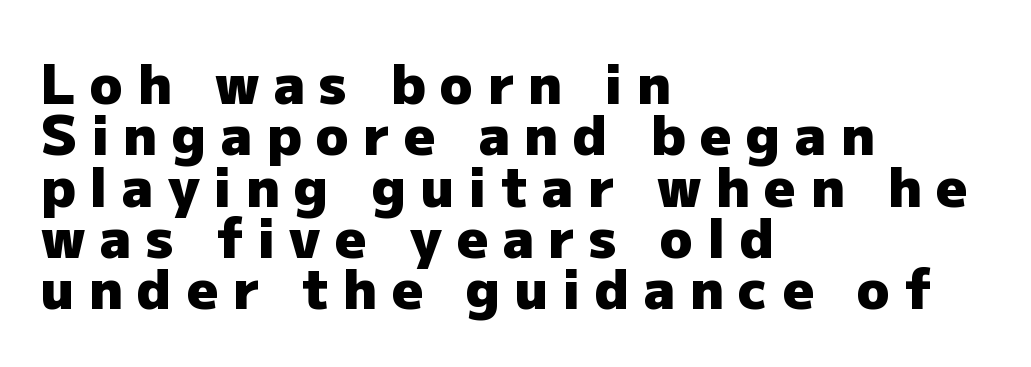
Is the letter spacing exaggerated? Yes — the characters are pushed far apart. Every letter is thick-stroked: bold, no question. The foot of each line stays bare and open. In CSS terms this would be text-align: left. The vertical gap from one line to the next is small.
